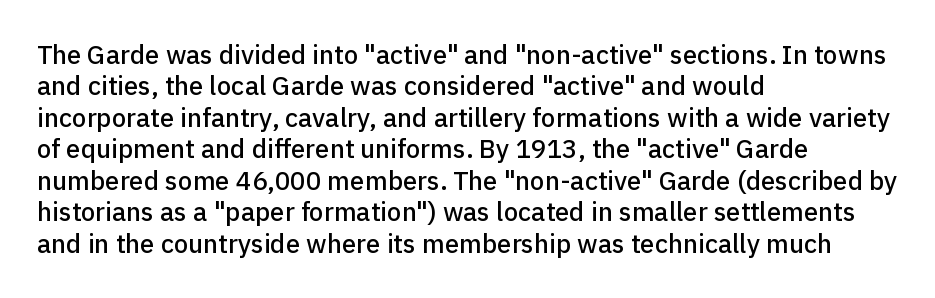
Q: Is the text italic (slanted)? A: No, it is upright.
Q: Is the text underlined? A: No.
Q: How is the paragraph aligned? A: Left-aligned.
Q: Is the spacing between letters normal or unusually wide? A: Normal.
